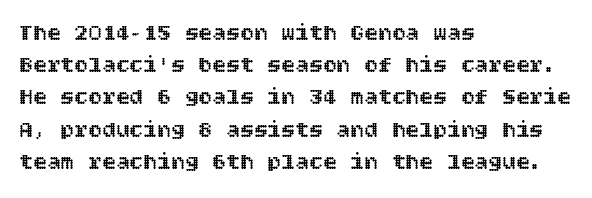
{"italic": "no", "underline": "no", "align": "left", "line_spacing": "normal", "line_spacing_ratio": 1.4, "letter_spacing": "normal", "letter_spacing_em": 0.0, "glyph_px": 23}
